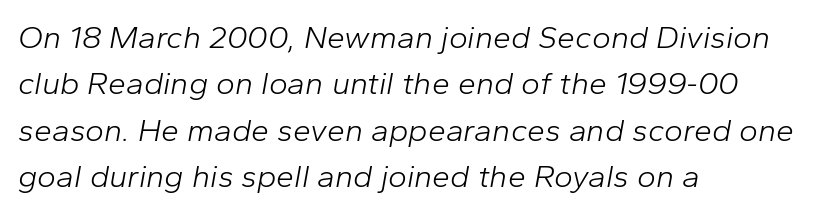
{"italic": "yes", "lean": "right", "slant_degrees": 10, "bold": "no", "weight": "light", "width": "normal", "stroke_contrast": "low", "x_height": "medium", "monospaced": "no", "underline": "no", "align": "left", "line_spacing": "normal", "line_spacing_ratio": 1.45, "letter_spacing": "normal", "letter_spacing_em": 0.0, "glyph_px": 32}
